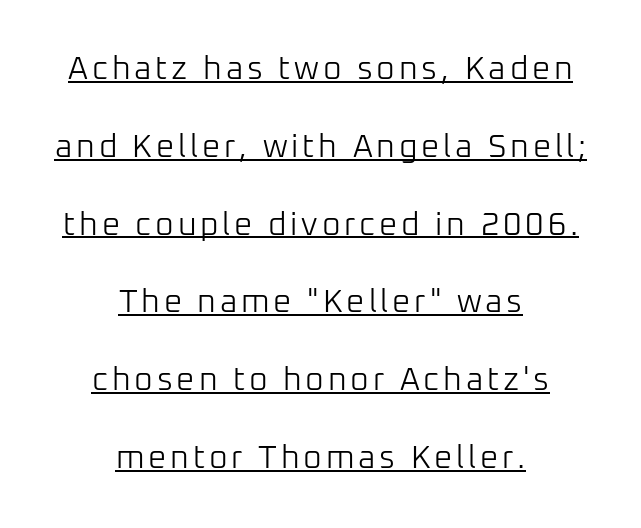
These lines stand farther apart than default settings would place them. Looks like regular typesetting: each glyph gets only the width it needs. The letters stand straight up with perfectly vertical stems. Unbolded letterforms with no extra heft.
